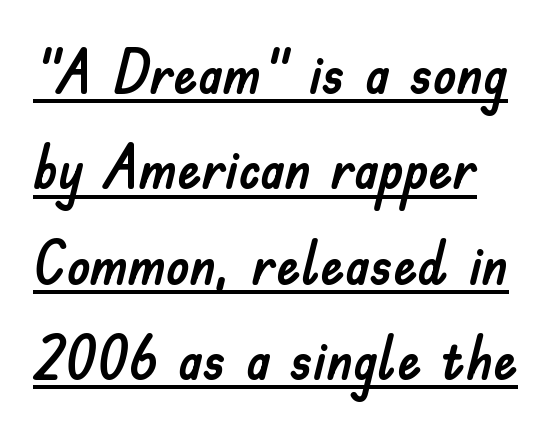
{"serif": "no", "width": "normal", "stroke_contrast": "low", "x_height": "small", "monospaced": "no", "underline": "yes", "line_spacing": "normal", "line_spacing_ratio": 1.59, "letter_spacing": "normal", "letter_spacing_em": 0.0, "glyph_px": 60}
